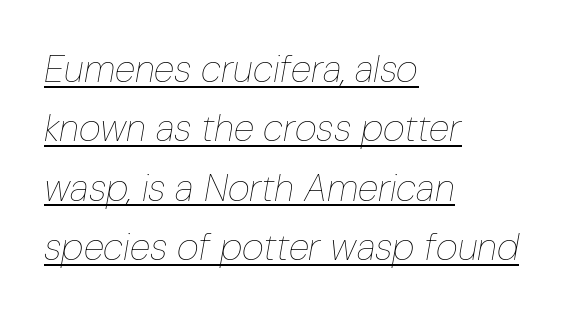
Caption: multi-line text, flush left, ragged right. The font's italic variant was chosen for this text. No heavy texture on the line: the type isn't bold. Think of a printed novel: that variable character pitch is what you see here. In designer terms, the underline attribute is active on this setting. The face used here is rendered with its standard letterfit.
